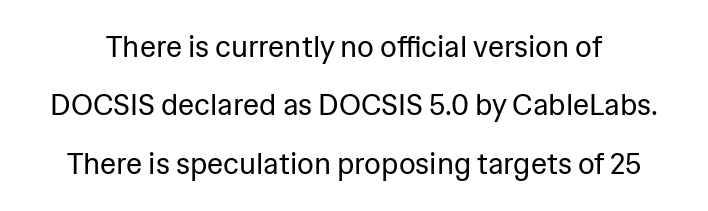
Each letter keeps its own natural width here, so spacing adapts to shape. Compared with typical body copy, the letter spacing here is the same. Posture: upright roman. Serif or sans? Sans — the stroke terminals are bare. The block of text is sparse from top to bottom, with ample space between rows. Weight: not bold — regular or lighter.
